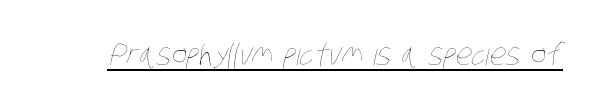
Q: Is the text bold? A: No.
Q: Is the text underlined? A: Yes.
Q: Is the spacing between letters normal or unusually wide? A: Normal.
Q: Width (condensed, normal, or wide)? A: Condensed.
Q: Stroke contrast? A: Low.
Q: x-height? A: Large.
Q: Monospaced? A: No.
